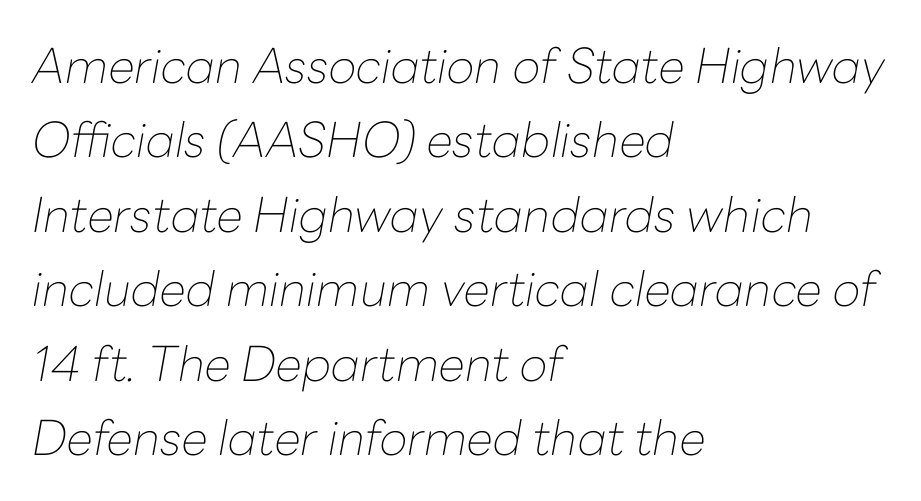
The lines sit at an ordinary, default distance from one another. This sample uses an oblique cut, with every glyph tilted off the vertical. Every row of glyphs begins at an identical x-position on the left. Do the characters align in a grid? No, the font is proportional. Descenders are the only things crossing below the line. Default kerning and tracking; the words read as compact shapes.
